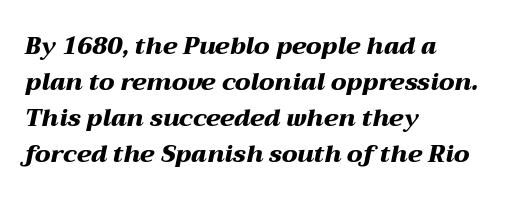
{"italic": "yes", "lean": "right", "slant_degrees": 12, "bold": "yes", "underline": "no", "align": "left", "line_spacing": "normal", "line_spacing_ratio": 1.5, "letter_spacing": "normal", "letter_spacing_em": 0.0, "glyph_px": 24}
